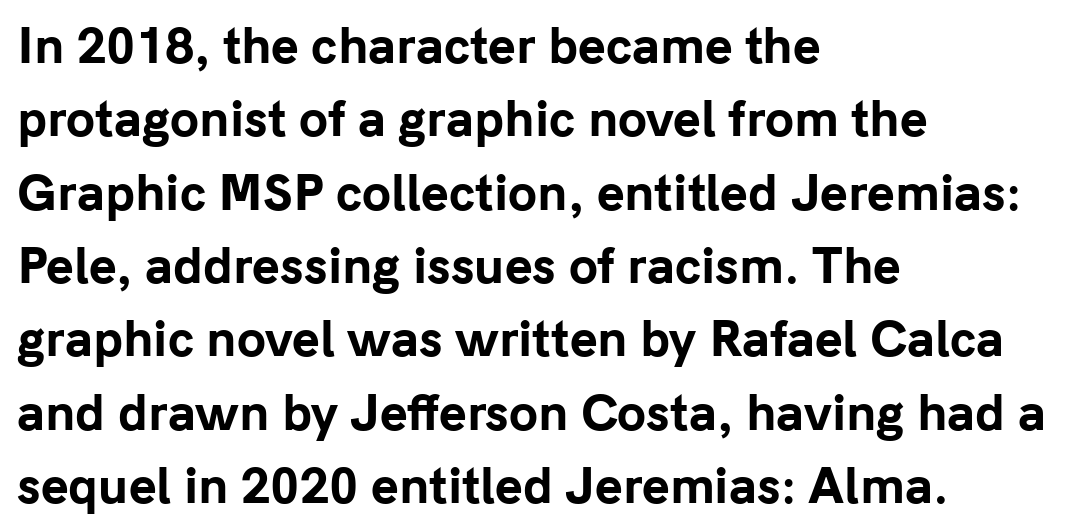
The image shows 47 px bold sans-serif type, upright; set left-aligned, normal line spacing (1.56x), normal letter spacing, not underlined; low stroke contrast and a medium x-height.
